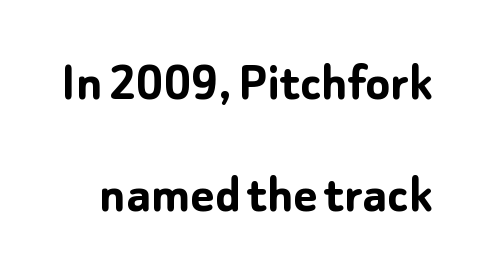
Descenders are the only things crossing below the line. In terms of letterform style, serifs are entirely absent. Think of a printed novel: that variable character pitch is what you see here. A roman cut, with each character standing at attention. Horizontal bands of white between lines are thick stripes.
